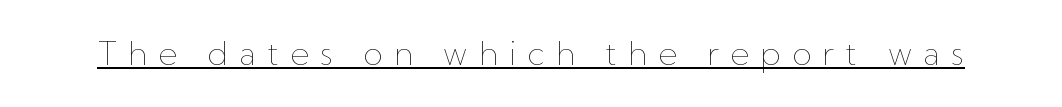
Think of a printed novel: that variable character pitch is what you see here. Each stroke keeps to a modest, everyday thickness or less. Do the letters lean? They stand straight. The string is rendered with underlining switched on.
